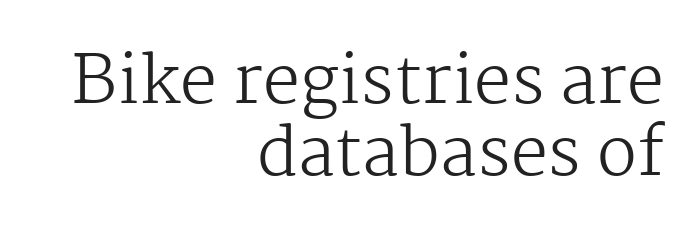
The image shows 66 px regular-weight serif type, upright; set right-aligned, tight line spacing (1.09x), normal letter spacing, not underlined; medium stroke contrast and a medium x-height.
